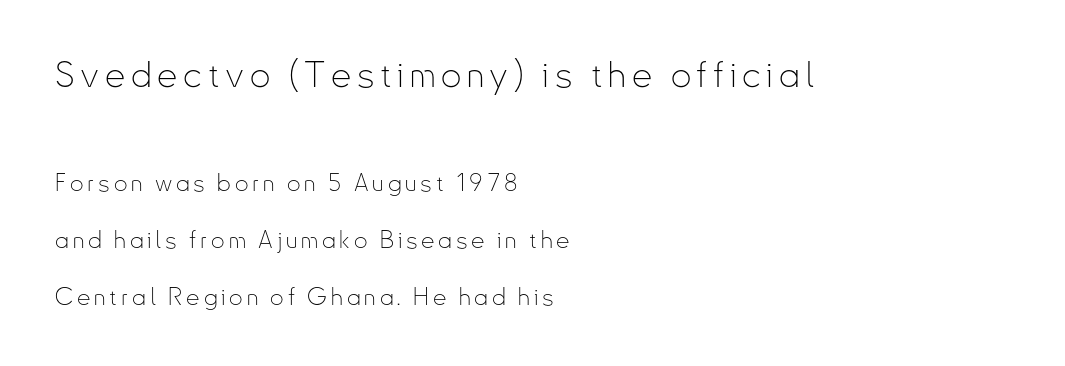
The image shows 36 px thin, condensed sans-serif type, upright; set left-aligned, loose line spacing (2.37x), not underlined; the first (top) block is 1.5x larger; low stroke contrast and a small x-height.
